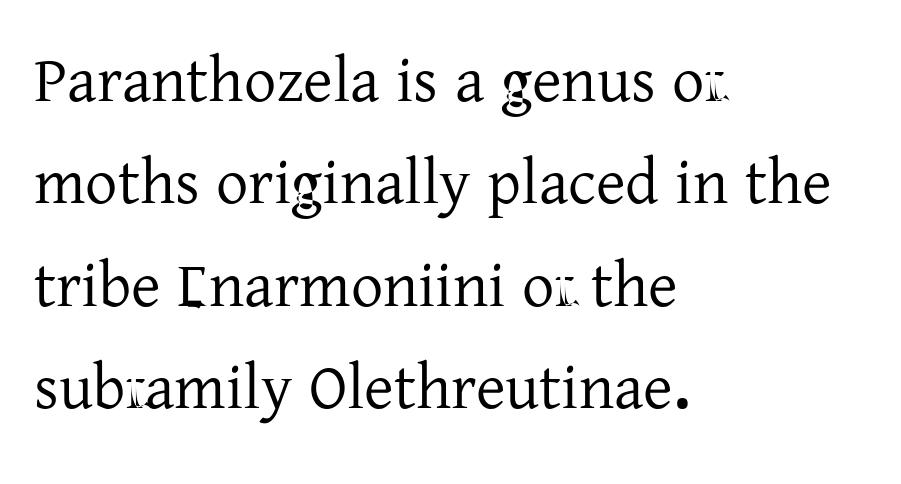
{"serif": "yes", "italic": "no", "width": "normal", "stroke_contrast": "low", "x_height": "medium", "monospaced": "no", "underline": "no", "align": "left", "line_spacing": "normal", "line_spacing_ratio": 1.6, "letter_spacing": "normal", "letter_spacing_em": 0.0, "glyph_px": 64}
